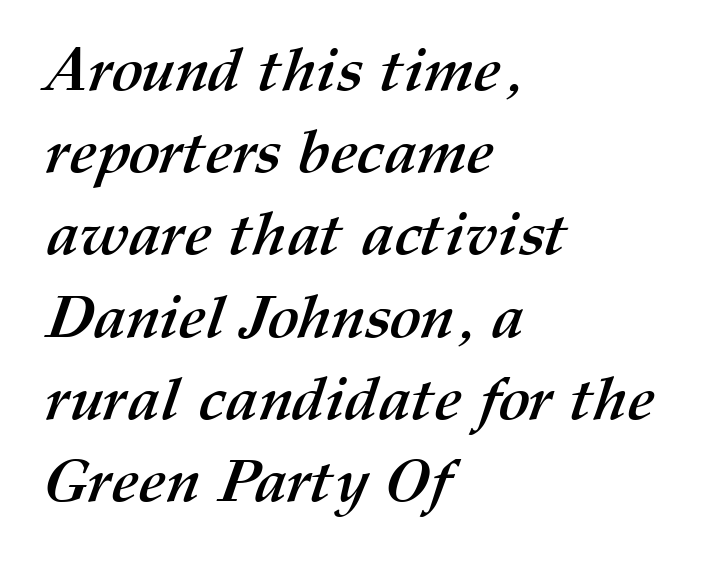
Q: Is the text bold? A: Yes.
Q: Is the text underlined? A: No.
Q: How is the paragraph aligned? A: Left-aligned.
Q: Is the spacing between letters normal or unusually wide? A: Normal.
Q: Is the spacing between lines tight, normal or loose? A: Normal.
Q: Width (condensed, normal, or wide)? A: Normal.
Q: Stroke contrast? A: Medium.
Q: x-height? A: Medium.
Q: Monospaced? A: No.
